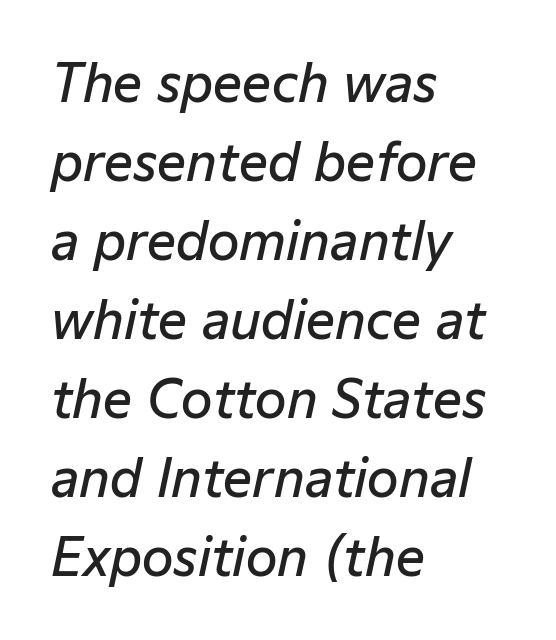
Each line starts at the same left margin while the right side varies. The passage shown is typed in a proportional face where columns would drift. Type without underlining. Caption: standard tracking, unaltered.
